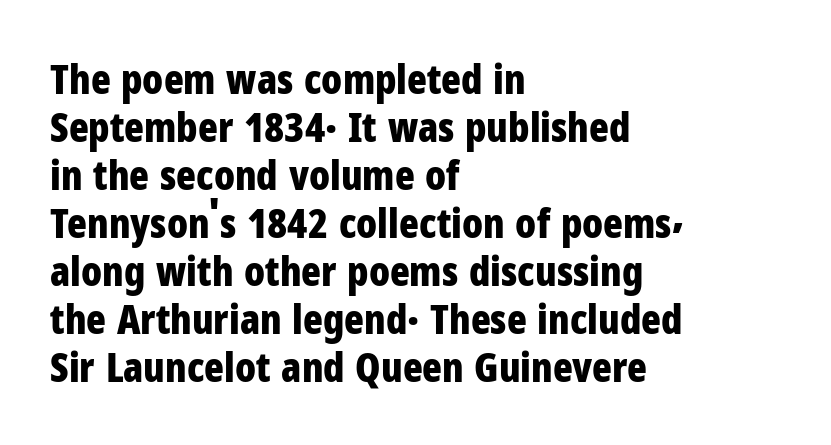
{"serif": "no", "italic": "no", "bold": "yes", "weight": "bold", "width": "condensed", "stroke_contrast": "low", "x_height": "medium", "monospaced": "no", "underline": "no", "align": "left", "line_spacing_ratio": 1.17, "letter_spacing": "normal", "letter_spacing_em": 0.0, "glyph_px": 41}
